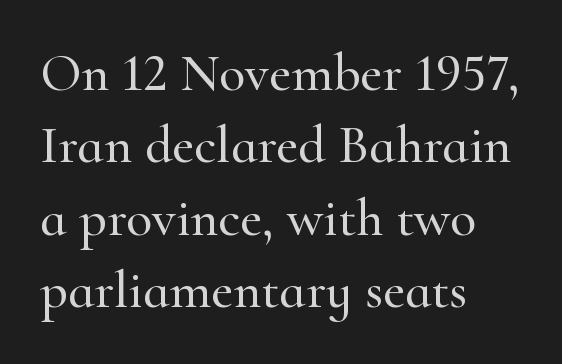
{"serif": "yes", "italic": "no", "width": "normal", "stroke_contrast": "high", "x_height": "small", "monospaced": "no", "underline": "no", "align": "left", "line_spacing": "normal", "line_spacing_ratio": 1.34, "letter_spacing": "normal", "letter_spacing_em": 0.0, "glyph_px": 54}
